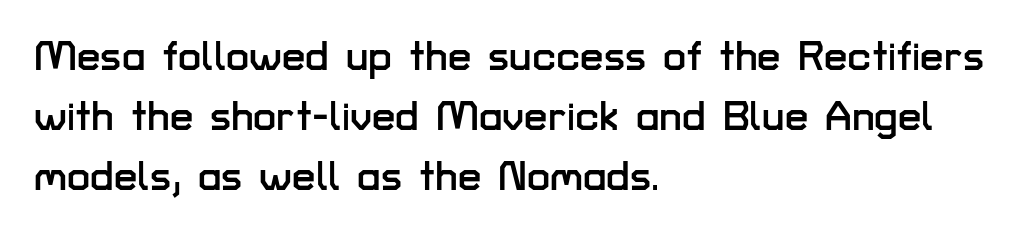
The image shows 42 px sans-serif type, upright; set left-aligned, normal line spacing (1.43x), normal letter spacing, not underlined; low stroke contrast and a medium x-height.
